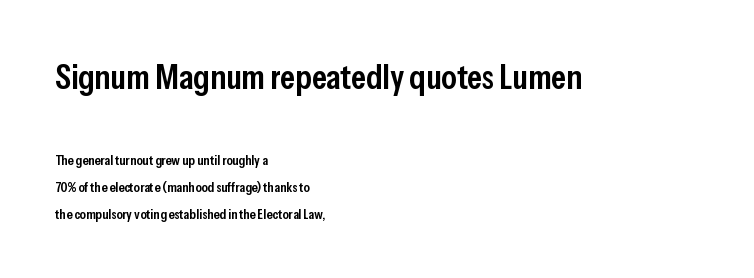
The image shows 35 px semibold, condensed sans-serif type, upright; set left-aligned, loose line spacing (1.93x), normal letter spacing, not underlined; the first (top) block is 2.5x larger; low stroke contrast and a medium x-height.
